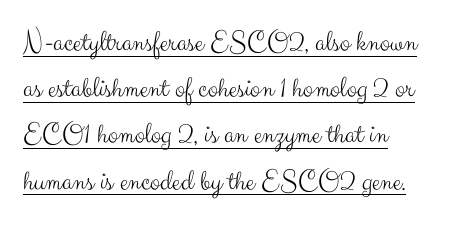
Q: Is the text bold? A: No.
Q: Is the text italic (slanted)? A: Yes.
Q: Is the typeface a serif or a sans-serif typeface? A: Sans-serif.
Q: Is the text underlined? A: Yes.
Q: Is the spacing between letters normal or unusually wide? A: Normal.
Q: Is the spacing between lines tight, normal or loose? A: Normal.
Q: Width (condensed, normal, or wide)? A: Normal.
Q: Stroke contrast? A: Medium.
Q: x-height? A: Small.
Q: Monospaced? A: No.
